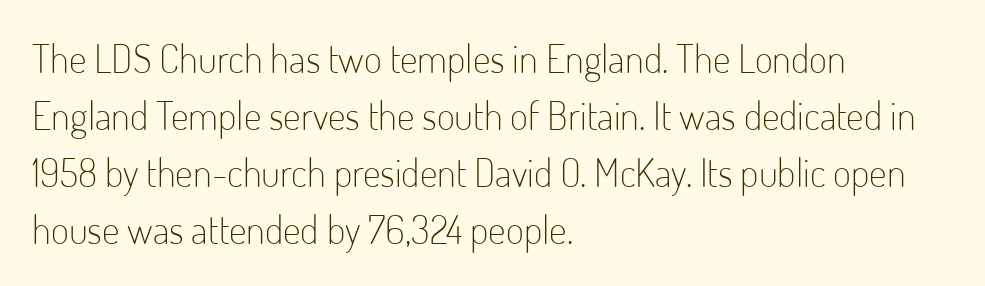
The image shows 39 px light, condensed sans-serif type, upright; set left-aligned, normal line spacing (1.46x), normal letter spacing, not underlined; low stroke contrast and a small x-height.
